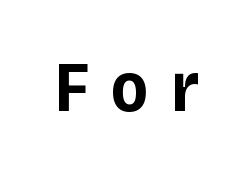
The image shows 70 px bold sans-serif type, upright; set unusually wide letter spacing (+0.32 em), not underlined; low stroke contrast and a large x-height.
